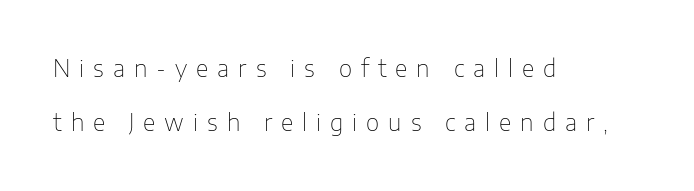
{"italic": "no", "bold": "no", "underline": "no", "align": "left", "line_spacing": "loose", "line_spacing_ratio": 2.36, "letter_spacing": "wide", "letter_spacing_em": 0.39, "glyph_px": 23}
